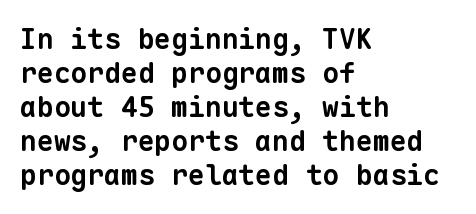
Only glyphs here, with clear space below each row. Do the characters align in a grid? Yes, the font is monospaced. Each word holds together tightly as a unit, with standard inter-letter gaps. The passage shown is typeset with a sans-serif family.
